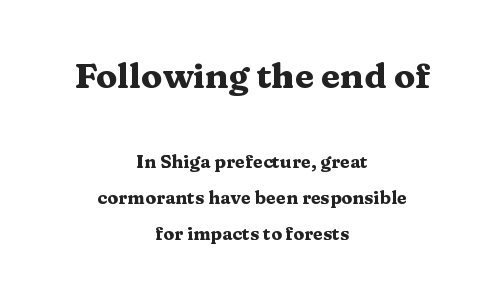
Each row of text sits above clean, open space. Compare the two chunks: the upper has the greater cap height. Standard letterfit; no display-style spreading of the glyphs. Type style note: has serifs.
